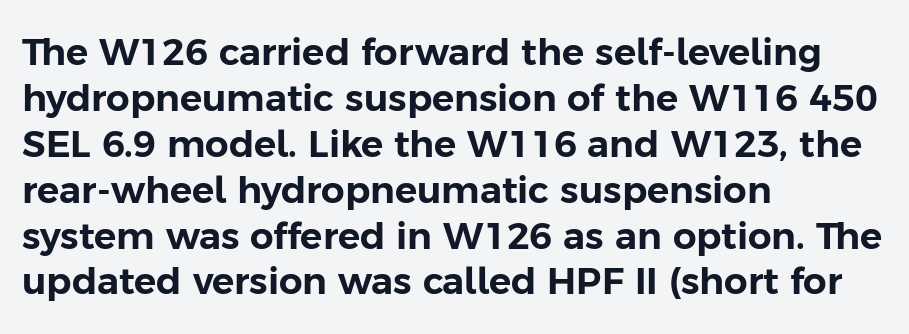
{"serif": "no", "italic": "no", "width": "normal", "stroke_contrast": "low", "x_height": "medium", "monospaced": "no", "underline": "no", "align": "left", "line_spacing_ratio": 1.24, "letter_spacing": "normal", "letter_spacing_em": 0.0, "glyph_px": 37}
